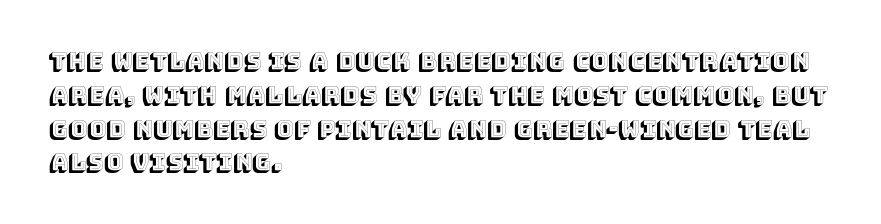
The image shows 23 px text type, upright; set left-aligned, normal line spacing (1.47x), normal letter spacing, not underlined.
